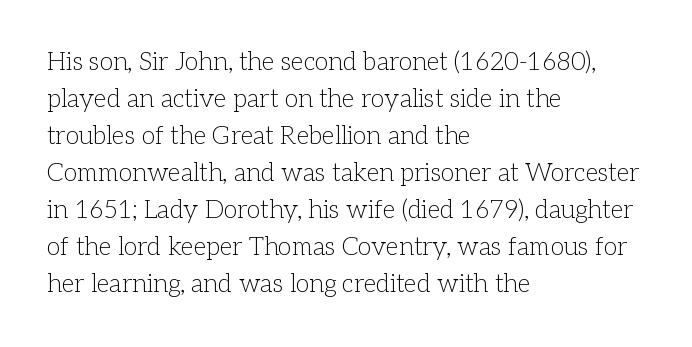
{"italic": "no", "bold": "no", "underline": "no", "align": "left", "line_spacing": "normal", "line_spacing_ratio": 1.48, "letter_spacing": "normal", "letter_spacing_em": 0.0, "glyph_px": 25}
